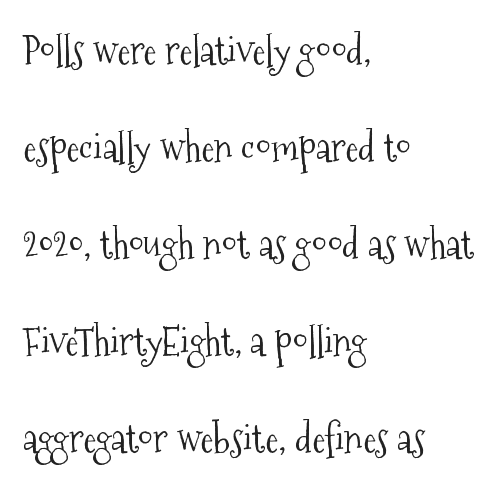
Q: Is the text bold? A: No.
Q: Is the text italic (slanted)? A: No, it is upright.
Q: Is the typeface a serif or a sans-serif typeface? A: Serif.
Q: Is the text underlined? A: No.
Q: How is the paragraph aligned? A: Left-aligned.
Q: Is the spacing between letters normal or unusually wide? A: Normal.
Q: Is the spacing between lines tight, normal or loose? A: Loose.
Q: Width (condensed, normal, or wide)? A: Condensed.
Q: Stroke contrast? A: Medium.
Q: x-height? A: Medium.
Q: Monospaced? A: No.
